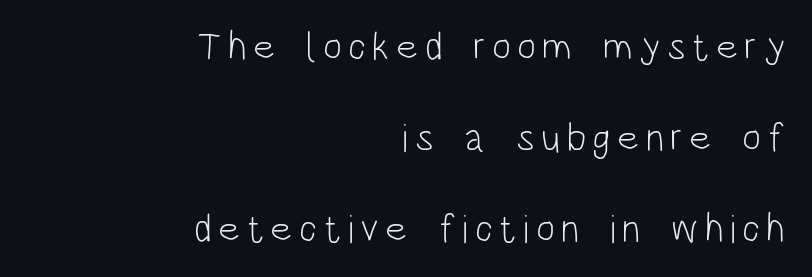
A student would call this right alignment; a typographer would say flush right, rag left. The space between consecutive lines is lavish. Rendered with straight, roman letterforms. Do the characters align in a grid? No, the font is proportional.
